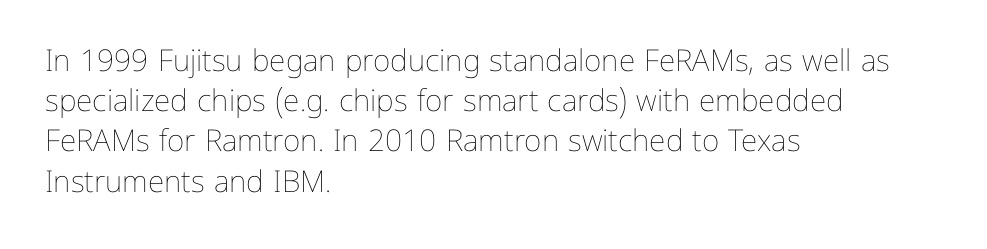
The image shows 30 px thin type, upright; set left-aligned, normal line spacing (1.34x), normal letter spacing, not underlined; low stroke contrast and a medium x-height.
